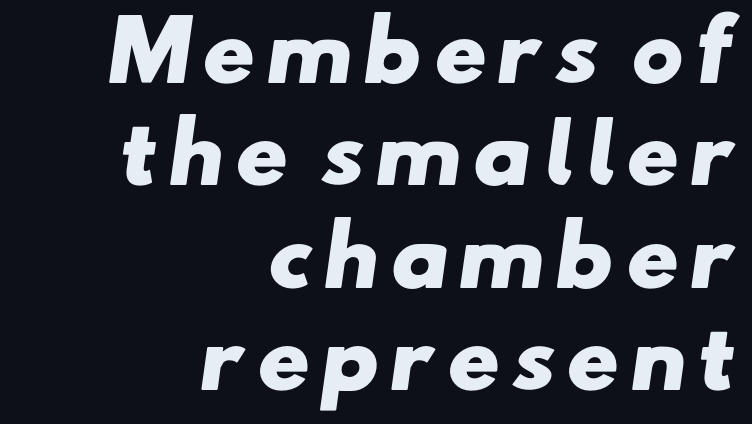
Horizontal bands of white between lines are of average thickness. Typographic density is high because the face is bold. Compared with a flush-left layout, this one pins lines to the opposite, right side. The font family rendered here belongs to the sans-serif group. The specimen omits any rule beneath the text block's lines. The face used here is proportionally spaced, like ordinary book or web type.
